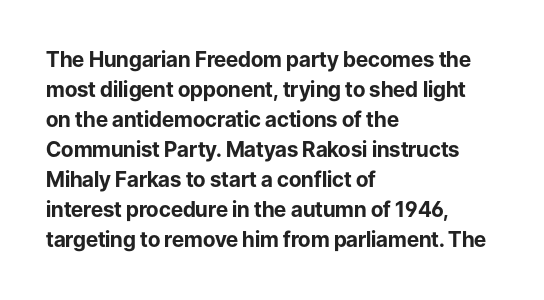
{"italic": "no", "bold": "yes", "underline": "no", "align": "left", "line_spacing": "normal", "line_spacing_ratio": 1.43, "letter_spacing": "normal", "letter_spacing_em": 0.0, "glyph_px": 21}
